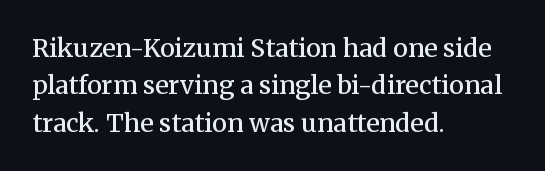
Standard letterfit; no display-style spreading of the glyphs. A bare baseline throughout the passage. Baseline-to-baseline distance is the conventional proportion of letter height. The axis of the letterforms is exactly vertical. The passage shown is semibold, sitting just below true bold. The lines are quadded left.
